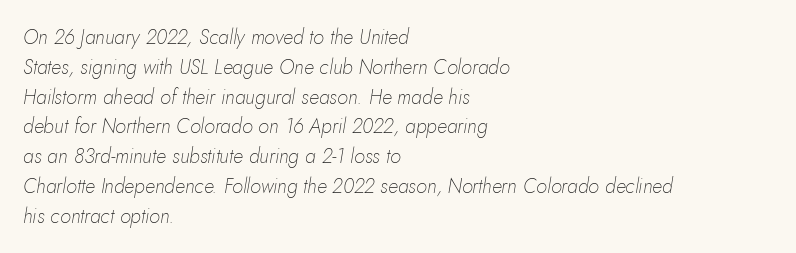
The image shows 20 px text type, italic (leaning right); set left-aligned, normal line spacing (1.49x), normal letter spacing, not underlined.
